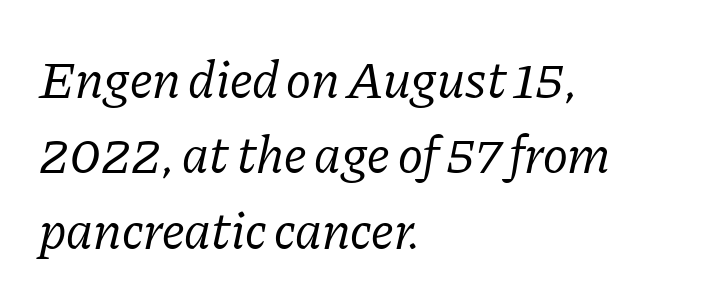
The image shows 53 px regular-weight serif type, italic (leaning right); set left-aligned, normal line spacing (1.42x), normal letter spacing, not underlined; low stroke contrast and a medium x-height.
